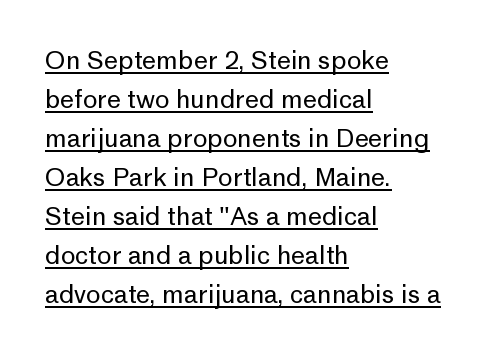
{"italic": "no", "bold": "no", "underline": "yes", "align": "left", "line_spacing": "normal", "line_spacing_ratio": 1.56, "letter_spacing": "normal", "letter_spacing_em": 0.0, "glyph_px": 25}
